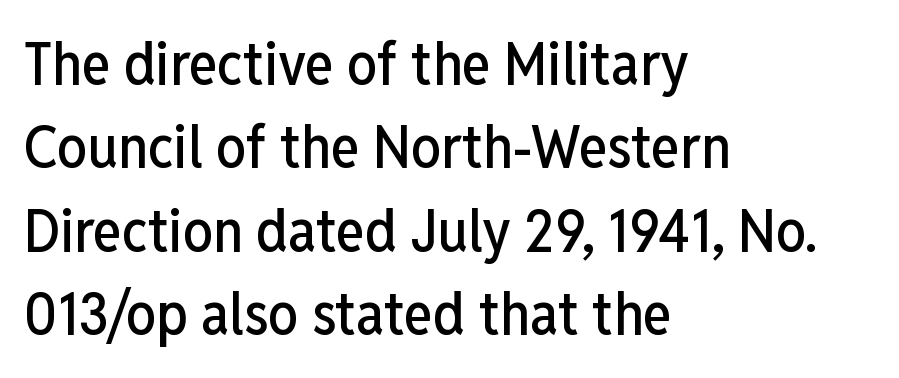
{"serif": "no", "italic": "no", "width": "condensed", "stroke_contrast": "low", "x_height": "medium", "monospaced": "no", "underline": "no", "align": "left", "line_spacing": "normal", "line_spacing_ratio": 1.39, "letter_spacing": "normal", "letter_spacing_em": 0.0, "glyph_px": 60}
